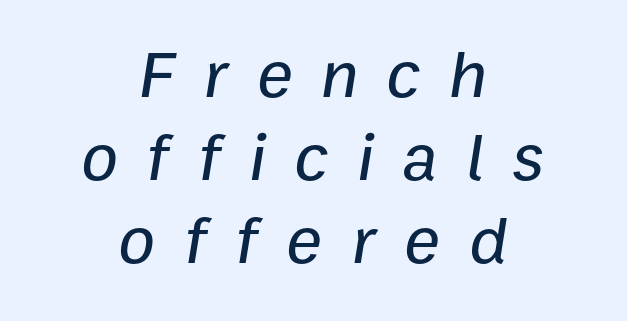
The image shows 67 px text type, italic (leaning right); set centered, line spacing 1.24x, unusually wide letter spacing (+0.43 em), not underlined; low stroke contrast and a medium x-height.
